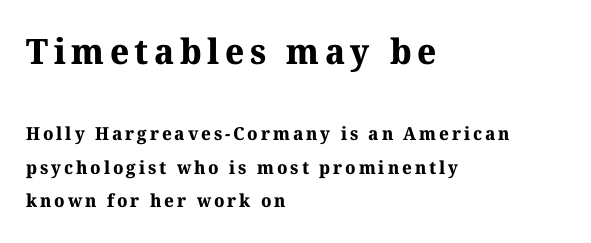
{"serif": "yes", "bold": "yes", "weight": "bold", "width": "normal", "stroke_contrast": "medium", "x_height": "medium", "monospaced": "no", "underline": "no", "align": "left", "line_spacing_ratio": 1.88, "larger_block": "first", "size_ratio": 1.94, "glyph_px": 35}
